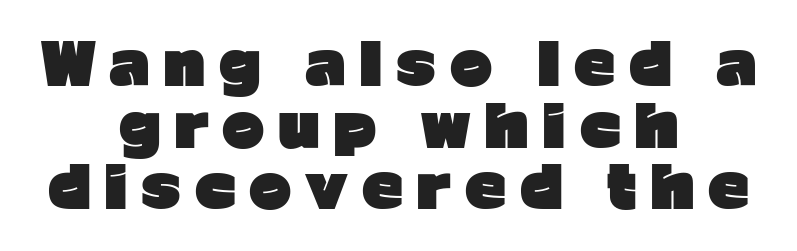
The baseline area is clear. The lettering holds an erect, upright posture throughout. Compared with a flush-left layout, this one balances lines on the center instead. Characters follow at a spacing far wider than the type designer built in. Horizontal bands of white between lines are thin slivers.
